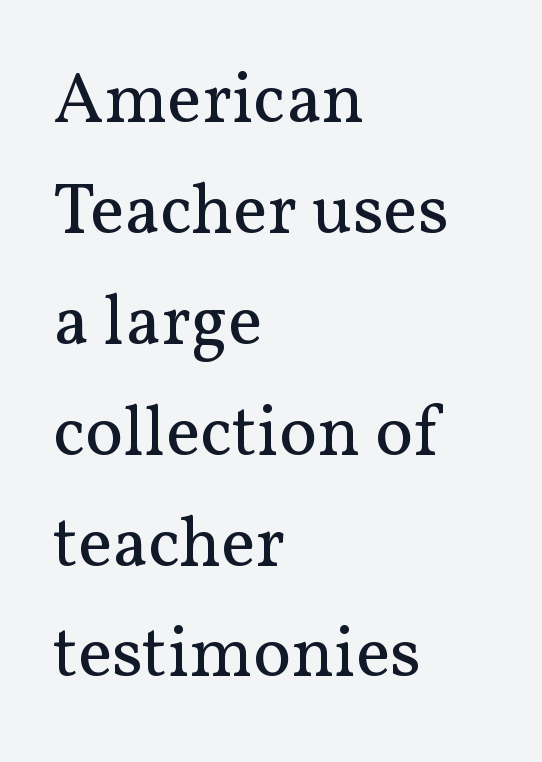
Serifs: yes, visible at the terminals of the letterforms. This rendering features lettering with no underline. Compared with typical body copy, the letter spacing here is the same. These lines sit exactly where default settings would place them.
